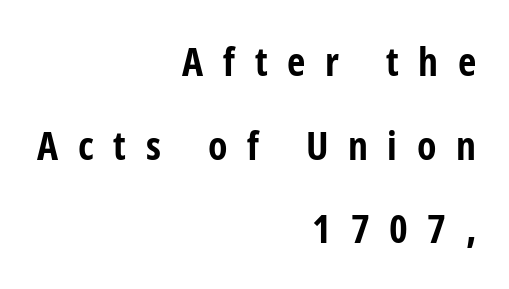
{"serif": "no", "italic": "no", "bold": "yes", "weight": "bold", "width": "condensed", "stroke_contrast": "low", "x_height": "medium", "monospaced": "no", "underline": "no", "align": "right", "line_spacing": "loose", "line_spacing_ratio": 2.09, "letter_spacing": "wide", "letter_spacing_em": 0.49, "glyph_px": 40}
